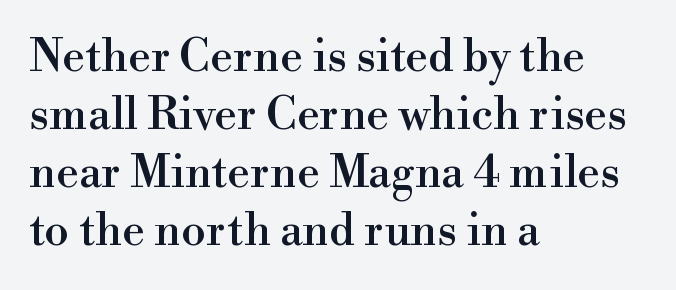
The image shows 45 px serif type, upright; set left-aligned, normal line spacing (1.29x), normal letter spacing, not underlined; a small x-height.
